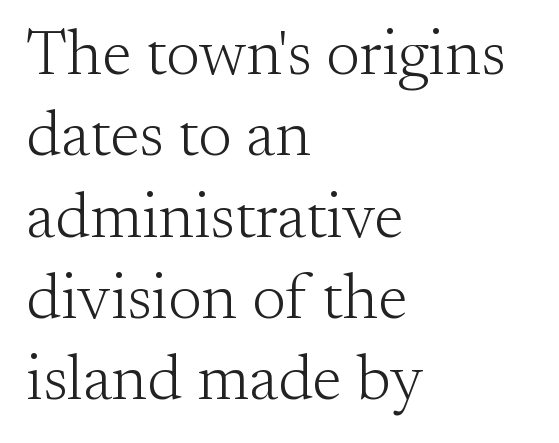
{"serif": "yes", "italic": "no", "bold": "no", "weight": "light", "width": "normal", "stroke_contrast": "medium", "x_height": "small", "monospaced": "no", "underline": "no", "align": "left", "line_spacing": "normal", "line_spacing_ratio": 1.27, "letter_spacing": "normal", "letter_spacing_em": 0.0, "glyph_px": 64}
